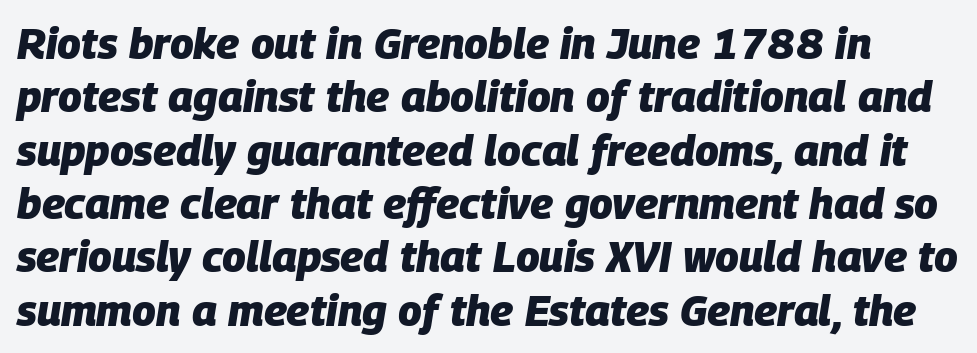
{"italic": "yes", "lean": "right", "slant_degrees": 9, "bold": "yes", "weight": "heavy", "width": "normal", "stroke_contrast": "low", "x_height": "large", "monospaced": "no", "underline": "no", "line_spacing_ratio": 1.24, "letter_spacing": "normal", "letter_spacing_em": 0.0, "glyph_px": 43}
